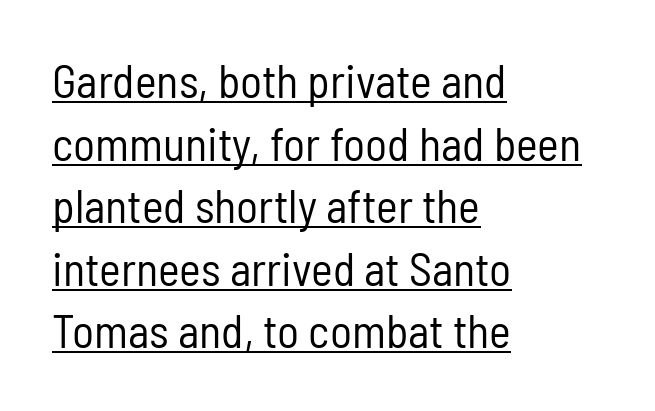
The image shows 46 px regular-weight, condensed sans-serif type, upright; set left-aligned, normal line spacing (1.36x), normal letter spacing, underlined; low stroke contrast and a medium x-height.
